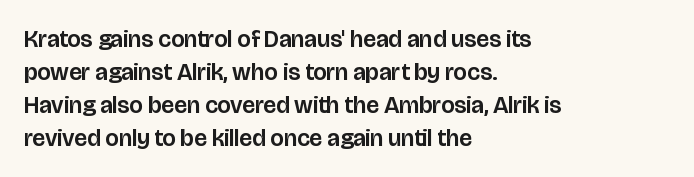
The image shows 24 px text type, upright; set left-aligned, normal line spacing (1.37x), normal letter spacing, not underlined.
